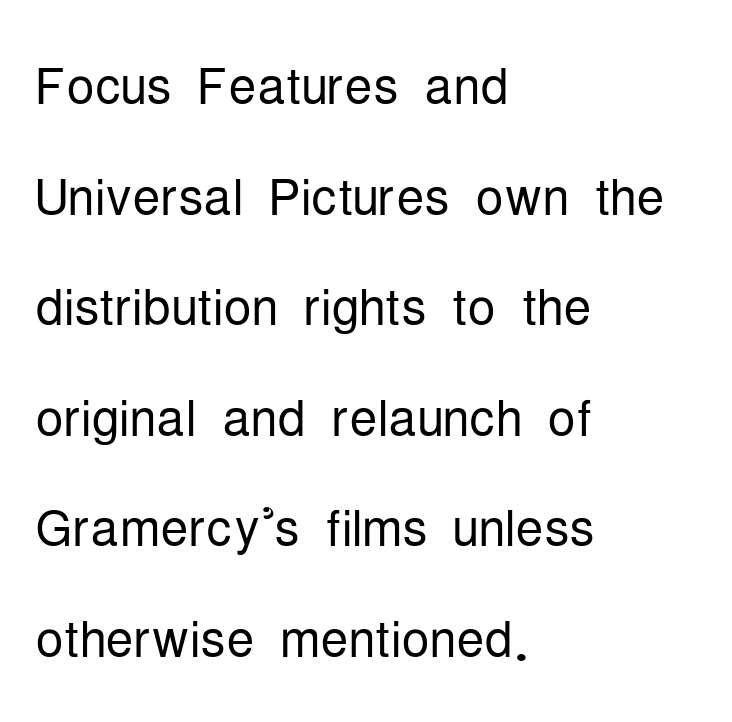
Q: Is the text bold? A: No.
Q: Is the text italic (slanted)? A: No, it is upright.
Q: Is the typeface a serif or a sans-serif typeface? A: Sans-serif.
Q: Is the text underlined? A: No.
Q: How is the paragraph aligned? A: Left-aligned.
Q: Is the spacing between letters normal or unusually wide? A: Normal.
Q: Is the spacing between lines tight, normal or loose? A: Normal.
Q: Width (condensed, normal, or wide)? A: Condensed.
Q: Stroke contrast? A: Low.
Q: x-height? A: Medium.
Q: Monospaced? A: No.
